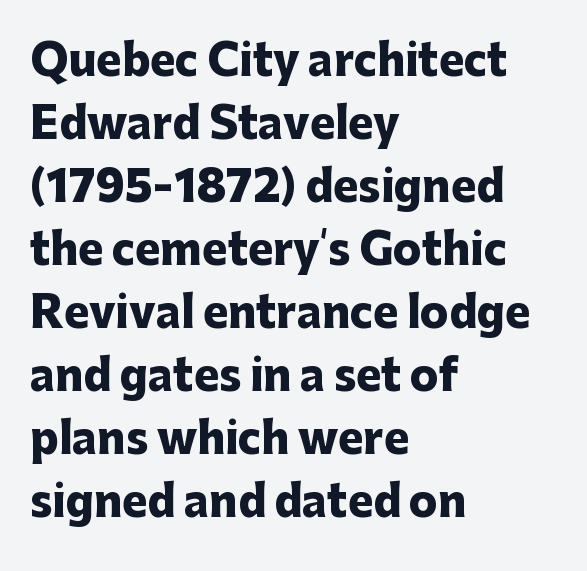
Q: Is the text bold? A: Yes.
Q: Is the text italic (slanted)? A: No, it is upright.
Q: Is the typeface a serif or a sans-serif typeface? A: Sans-serif.
Q: Is the text underlined? A: No.
Q: How is the paragraph aligned? A: Left-aligned.
Q: Is the spacing between letters normal or unusually wide? A: Normal.
Q: Is the spacing between lines tight, normal or loose? A: Normal.
Q: Width (condensed, normal, or wide)? A: Normal.
Q: Stroke contrast? A: Low.
Q: x-height? A: Medium.
Q: Monospaced? A: No.
